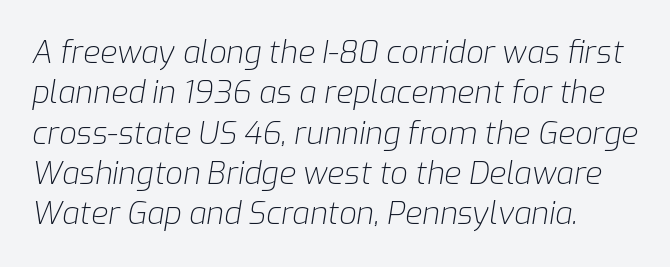
Q: Is the text bold? A: No.
Q: Is the text italic (slanted)? A: Yes, it leans right by about 9 degrees.
Q: Is the text underlined? A: No.
Q: How is the paragraph aligned? A: Left-aligned.
Q: Is the spacing between letters normal or unusually wide? A: Normal.
Q: Is the spacing between lines tight, normal or loose? A: Normal.
Q: Width (condensed, normal, or wide)? A: Normal.
Q: Stroke contrast? A: Low.
Q: x-height? A: Medium.
Q: Monospaced? A: No.
